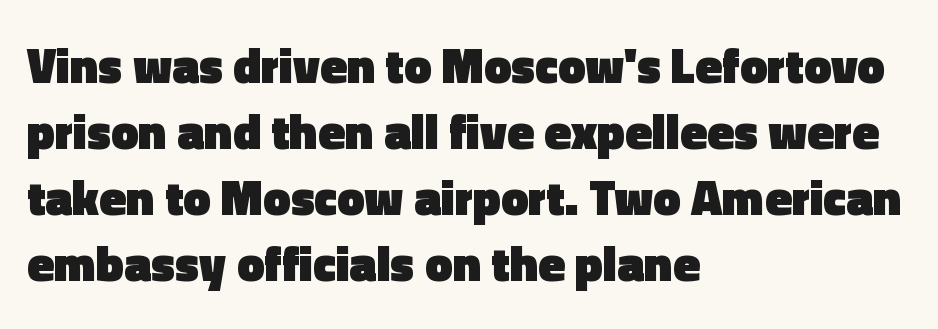
The image shows 49 px heavy sans-serif type, upright; set left-aligned, normal line spacing (1.35x), normal letter spacing, not underlined; a medium x-height.
